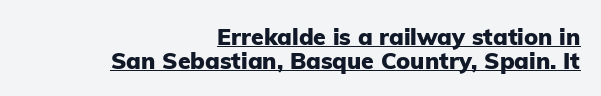
The image shows 23 px bold type, upright; set right-aligned, tight line spacing (1.03x), normal letter spacing, underlined.
